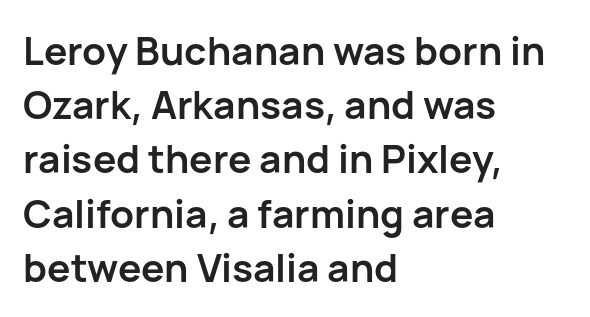
The image shows 39 px semibold sans-serif type, upright; set left-aligned, normal line spacing (1.39x), normal letter spacing, not underlined; low stroke contrast and a medium x-height.
